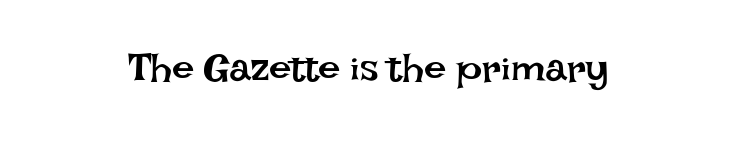
Q: Is the text bold? A: No.
Q: Is the text italic (slanted)? A: No, it is upright.
Q: Is the text underlined? A: No.
Q: How is the paragraph aligned? A: Centered.
Q: Is the spacing between letters normal or unusually wide? A: Normal.
Q: Width (condensed, normal, or wide)? A: Normal.
Q: Stroke contrast? A: Low.
Q: x-height? A: Large.
Q: Monospaced? A: No.
